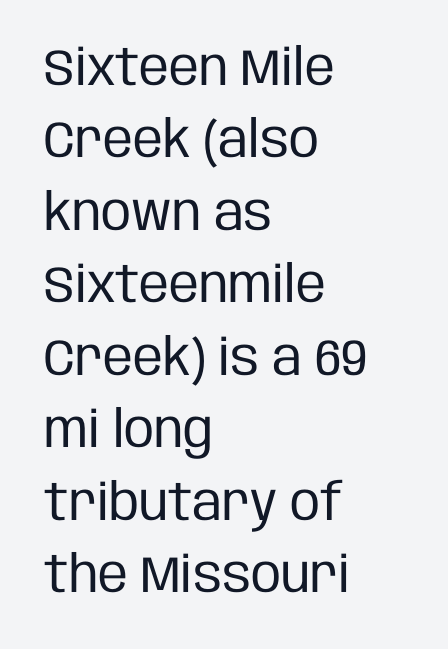
Q: Is the text bold? A: No.
Q: Is the text italic (slanted)? A: No, it is upright.
Q: Is the typeface a serif or a sans-serif typeface? A: Sans-serif.
Q: Is the text underlined? A: No.
Q: How is the paragraph aligned? A: Left-aligned.
Q: Is the spacing between letters normal or unusually wide? A: Normal.
Q: Is the spacing between lines tight, normal or loose? A: Normal.
Q: Width (condensed, normal, or wide)? A: Condensed.
Q: Stroke contrast? A: Low.
Q: x-height? A: Large.
Q: Monospaced? A: No.
